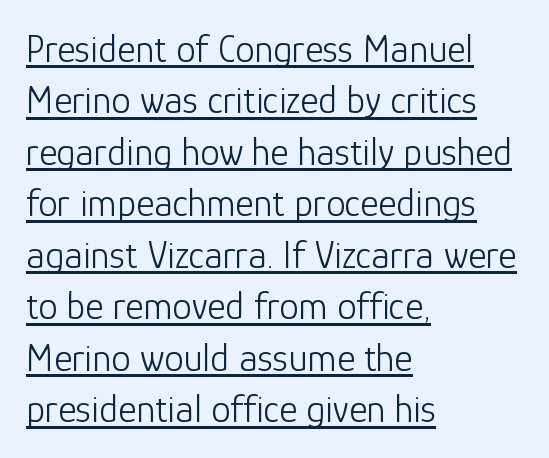
{"serif": "no", "italic": "no", "bold": "no", "weight": "light", "width": "normal", "stroke_contrast": "low", "x_height": "medium", "monospaced": "no", "underline": "yes", "align": "left", "line_spacing": "normal", "line_spacing_ratio": 1.32, "letter_spacing": "normal", "letter_spacing_em": 0.0, "glyph_px": 39}
